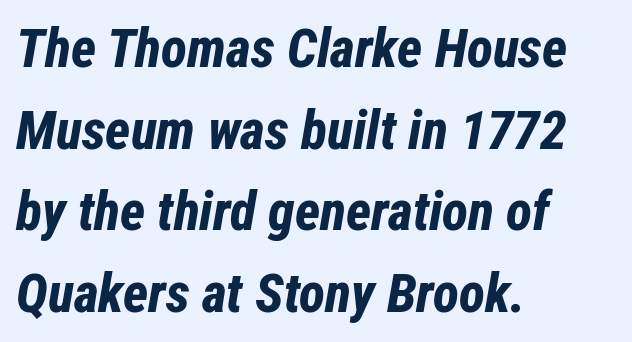
{"italic": "yes", "lean": "right", "slant_degrees": 12, "bold": "yes", "weight": "bold", "width": "condensed", "stroke_contrast": "low", "x_height": "medium", "monospaced": "no", "underline": "no", "align": "left", "line_spacing": "normal", "line_spacing_ratio": 1.51, "letter_spacing": "normal", "letter_spacing_em": 0.0, "glyph_px": 54}
